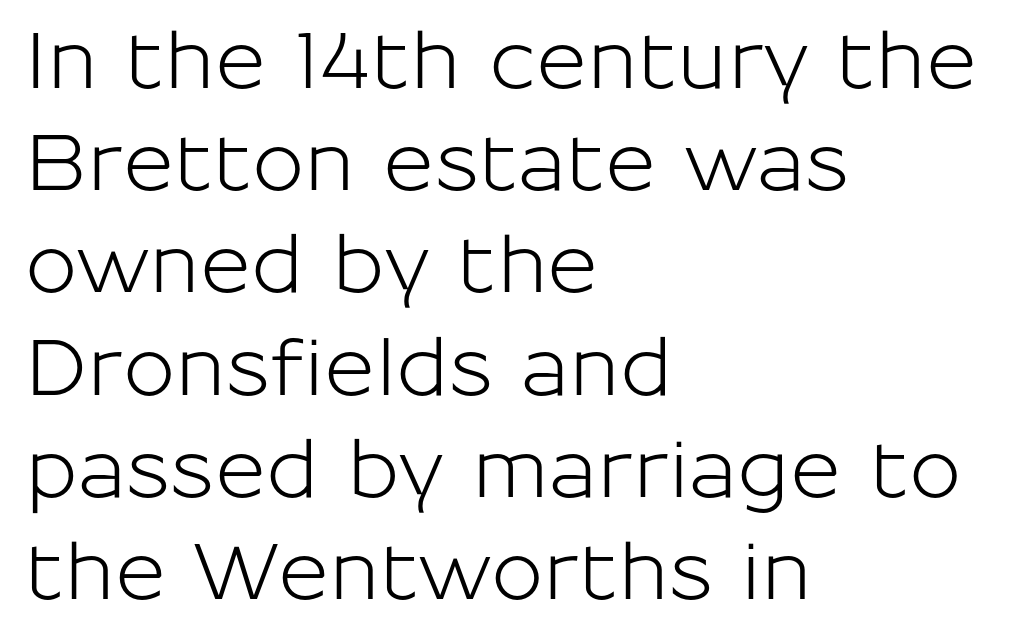
{"serif": "no", "italic": "no", "width": "normal", "stroke_contrast": "low", "x_height": "medium", "monospaced": "no", "underline": "no", "align": "left", "line_spacing": "normal", "line_spacing_ratio": 1.31, "letter_spacing": "normal", "letter_spacing_em": 0.0, "glyph_px": 78}
